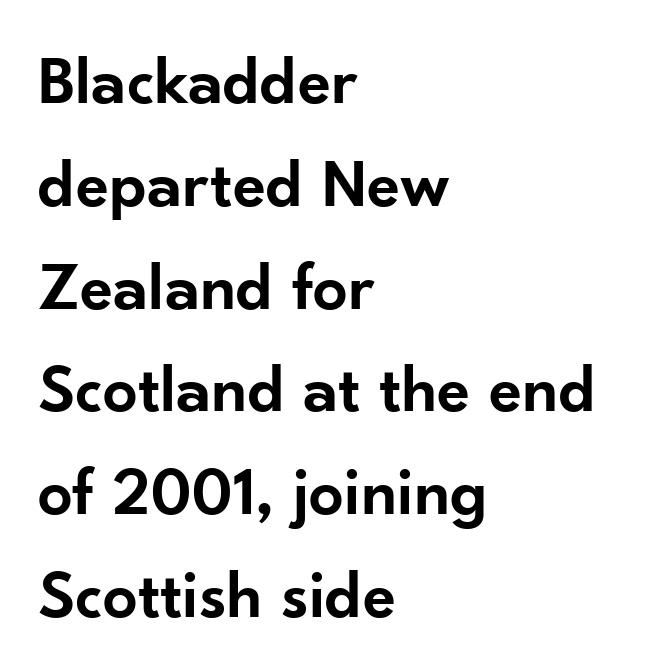
A typesetter would mark this as roman, not italic. The passage shown is semibold, sitting just below true bold. These lines are set flush left with a ragged right edge. The strip under each line holds only bare page. You could not count columns in this text — the font is proportionally spaced.
